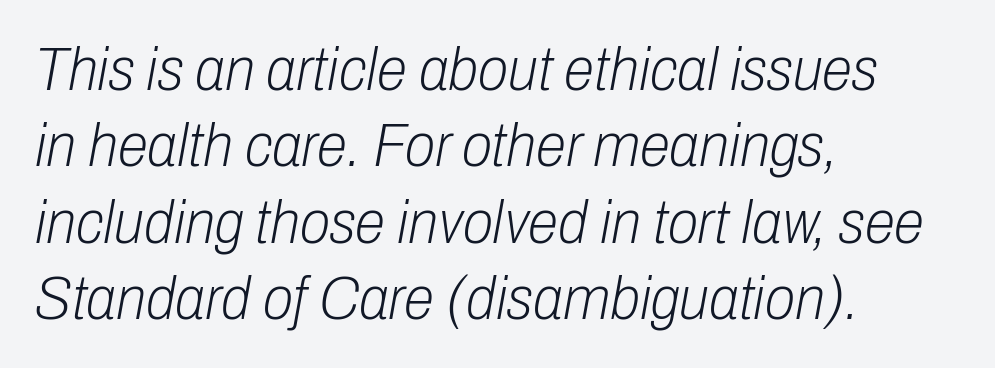
Q: Is the text bold? A: No.
Q: Is the text italic (slanted)? A: Yes, it leans right by about 10 degrees.
Q: Is the text underlined? A: No.
Q: How is the paragraph aligned? A: Left-aligned.
Q: Is the spacing between letters normal or unusually wide? A: Normal.
Q: Width (condensed, normal, or wide)? A: Condensed.
Q: Stroke contrast? A: Low.
Q: x-height? A: Medium.
Q: Monospaced? A: No.
